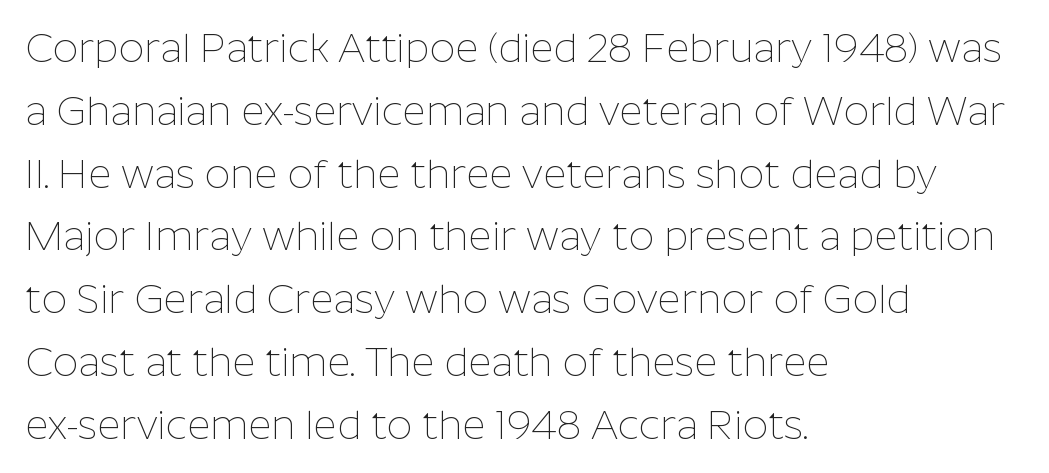
{"serif": "no", "italic": "no", "bold": "no", "weight": "thin", "width": "normal", "stroke_contrast": "low", "x_height": "medium", "monospaced": "no", "underline": "no", "align": "left", "line_spacing": "normal", "line_spacing_ratio": 1.57, "letter_spacing": "normal", "letter_spacing_em": 0.0, "glyph_px": 40}
